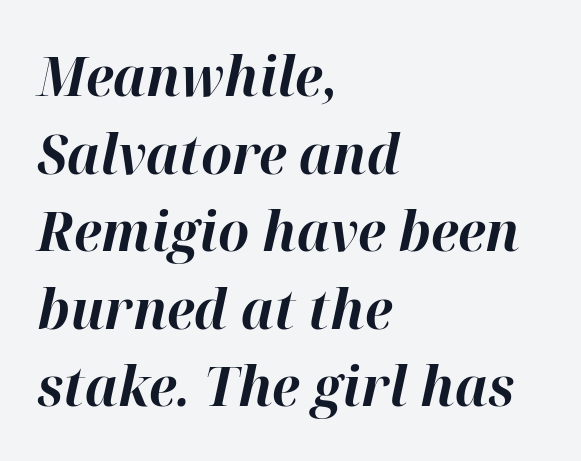
Descenders are the only things crossing below the line. Plenty of ink on the page — the face is bold. Tracking here is standard; glyphs follow each other at the usual distance. The face used here is proportionally spaced, like ordinary book or web type. Every character sits at an angle, as italics do.
